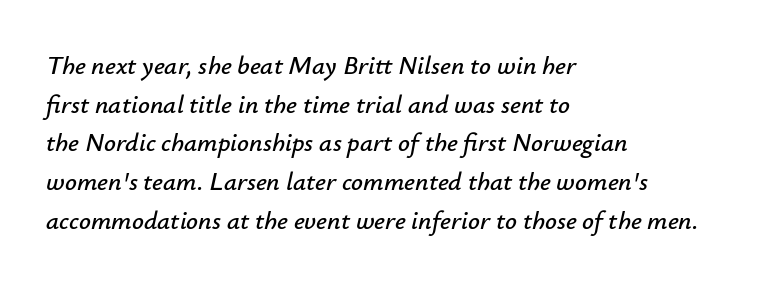
Q: Is the text italic (slanted)? A: Yes, it leans right by about 12 degrees.
Q: Is the text underlined? A: No.
Q: How is the paragraph aligned? A: Left-aligned.
Q: Is the spacing between letters normal or unusually wide? A: Normal.
Q: Is the spacing between lines tight, normal or loose? A: Normal.
